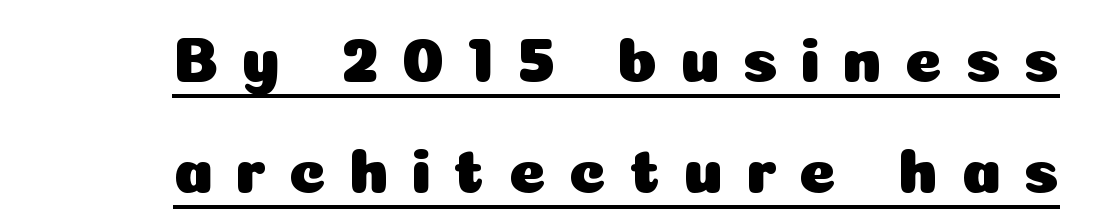
The image shows 64 px sans-serif type, upright; set line spacing 1.74x, unusually wide letter spacing (+0.35 em), underlined; low stroke contrast and a medium x-height.
